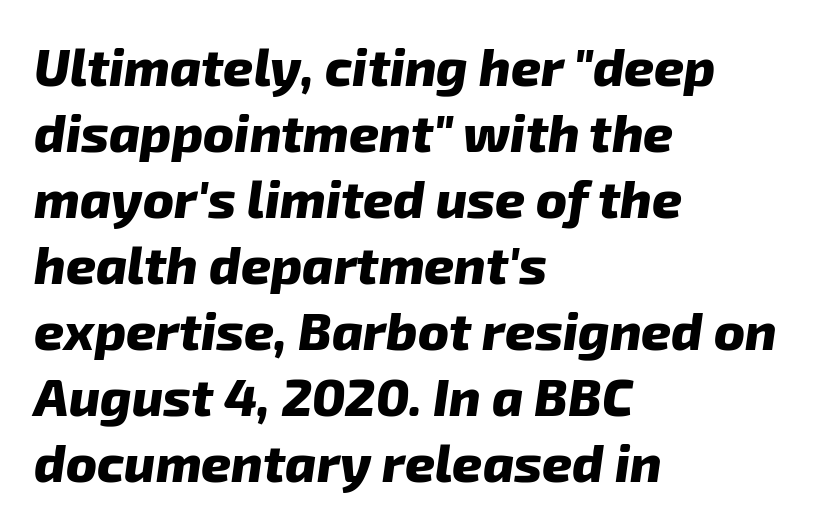
The image shows 52 px heavy type, italic (leaning right); set left-aligned, normal line spacing (1.27x), normal letter spacing, not underlined; low stroke contrast and a medium x-height.
